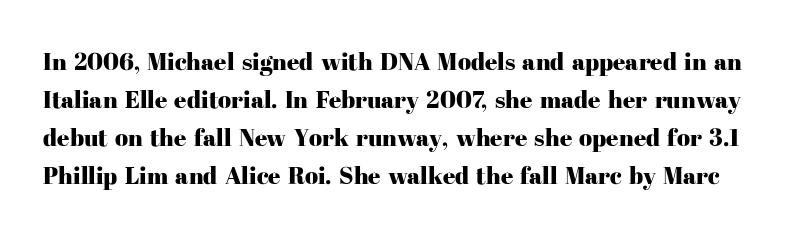
{"italic": "no", "underline": "no", "line_spacing": "normal", "line_spacing_ratio": 1.59, "letter_spacing": "normal", "letter_spacing_em": 0.0, "glyph_px": 24}
